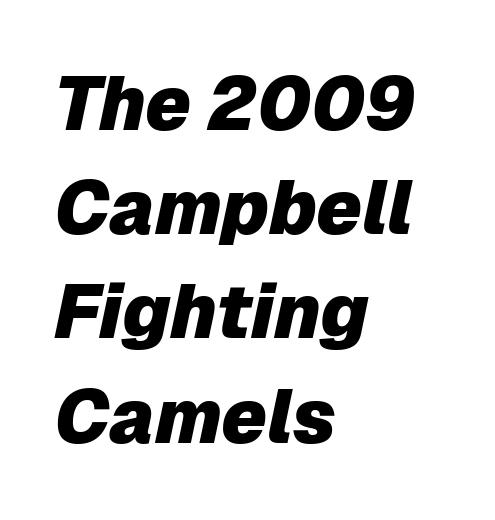
The typography opts for an oblique posture over an upright one. Look at the stroke-to-counter ratio: heavy, a bold. Descenders are the only things crossing below the line. Each word holds together tightly as a unit, with standard inter-letter gaps. Horizontal bands of white between lines are of average thickness.
